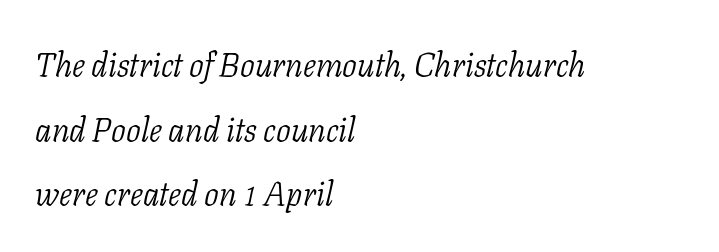
The image shows 33 px light serif type, italic (leaning right); set left-aligned, loose line spacing (1.96x), normal letter spacing, not underlined; low stroke contrast and a medium x-height.
